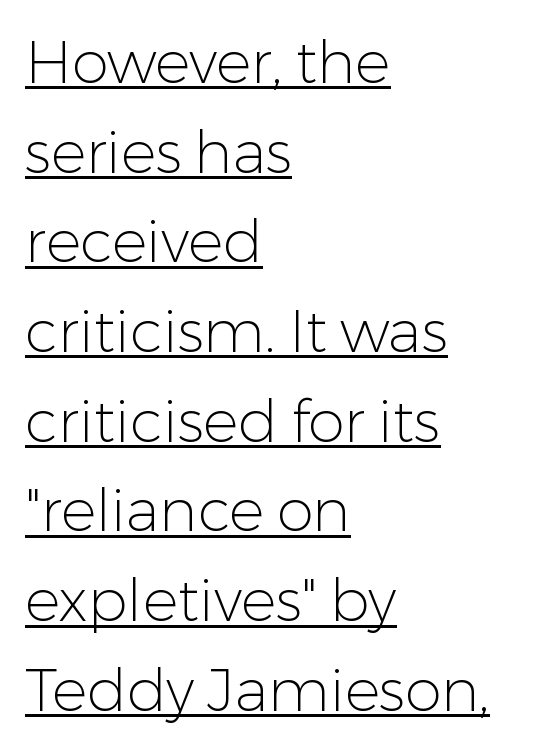
Q: Is the text bold? A: No.
Q: Is the text italic (slanted)? A: No, it is upright.
Q: Is the typeface a serif or a sans-serif typeface? A: Sans-serif.
Q: Is the text underlined? A: Yes.
Q: How is the paragraph aligned? A: Left-aligned.
Q: Is the spacing between letters normal or unusually wide? A: Normal.
Q: Is the spacing between lines tight, normal or loose? A: Normal.
Q: Width (condensed, normal, or wide)? A: Normal.
Q: Stroke contrast? A: Low.
Q: x-height? A: Medium.
Q: Monospaced? A: No.
